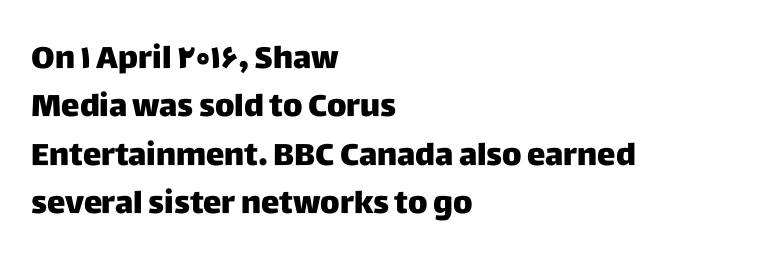
Q: Is the text italic (slanted)? A: No, it is upright.
Q: Is the typeface a serif or a sans-serif typeface? A: Sans-serif.
Q: Is the text underlined? A: No.
Q: How is the paragraph aligned? A: Left-aligned.
Q: Is the spacing between letters normal or unusually wide? A: Normal.
Q: Is the spacing between lines tight, normal or loose? A: Normal.
Q: Width (condensed, normal, or wide)? A: Normal.
Q: Stroke contrast? A: Low.
Q: x-height? A: Large.
Q: Monospaced? A: No.
